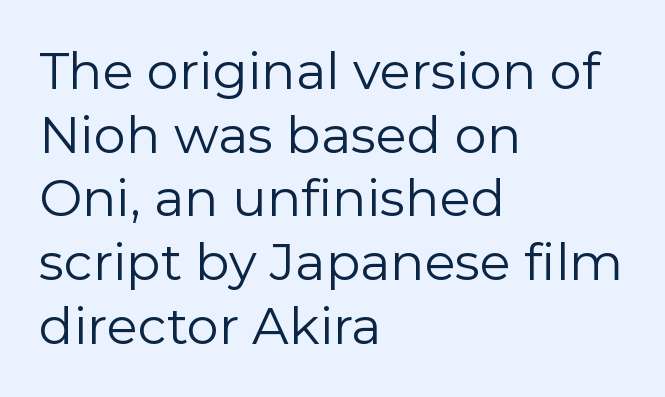
Q: Is the text bold? A: No.
Q: Is the text italic (slanted)? A: No, it is upright.
Q: Is the typeface a serif or a sans-serif typeface? A: Sans-serif.
Q: Is the text underlined? A: No.
Q: How is the paragraph aligned? A: Left-aligned.
Q: Is the spacing between letters normal or unusually wide? A: Normal.
Q: Is the spacing between lines tight, normal or loose? A: Normal.
Q: Width (condensed, normal, or wide)? A: Normal.
Q: Stroke contrast? A: Low.
Q: x-height? A: Medium.
Q: Monospaced? A: No.
